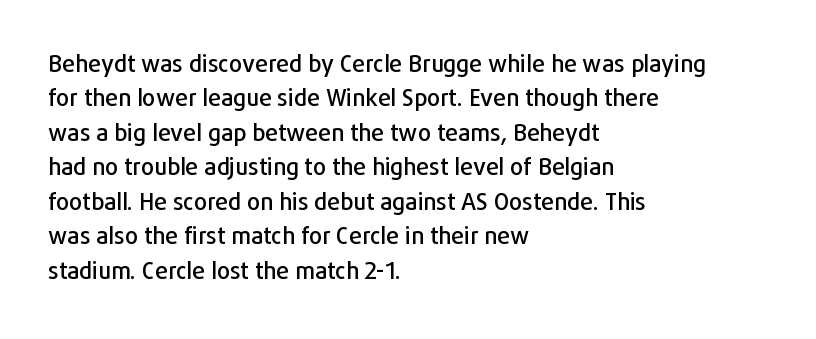
The specimen omits any rule beneath the text block's lines. The line-height multiplier appears to be the usual default. Posture: upright roman. The letters sit at their default tracking, neither squeezed nor spread.
